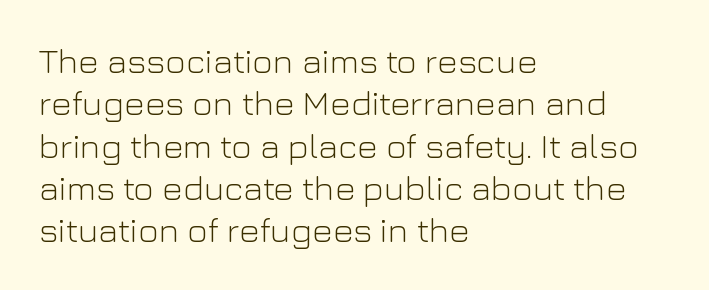
Q: Is the text bold? A: No.
Q: Is the text italic (slanted)? A: No, it is upright.
Q: Is the typeface a serif or a sans-serif typeface? A: Sans-serif.
Q: Is the text underlined? A: No.
Q: How is the paragraph aligned? A: Left-aligned.
Q: Is the spacing between letters normal or unusually wide? A: Normal.
Q: Width (condensed, normal, or wide)? A: Normal.
Q: Stroke contrast? A: Low.
Q: x-height? A: Medium.
Q: Monospaced? A: No.
